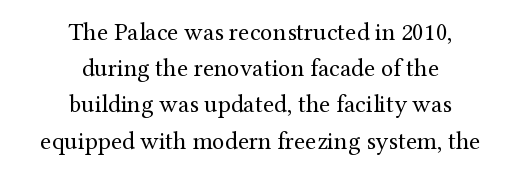
No extra ink here — the face is not bold. Inter-character spacing is left at the font's built-in metrics. The axis of the letterforms is exactly vertical. Where is the straight margin? There isn't one; the lines are centered. The rows are spaced the way most documents space them.
